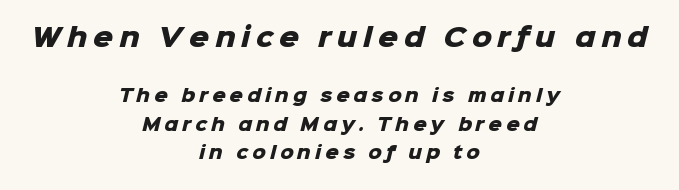
Q: Is the text bold? A: Yes.
Q: Is the text underlined? A: No.
Q: How is the paragraph aligned? A: Centered.
Q: Is the spacing between letters normal or unusually wide? A: Unusually wide.
Q: Is the spacing between lines tight, normal or loose? A: Normal.
Q: Which block of text is set in a larger size, the first (top) or the second (bottom)? A: The first (top) one.
